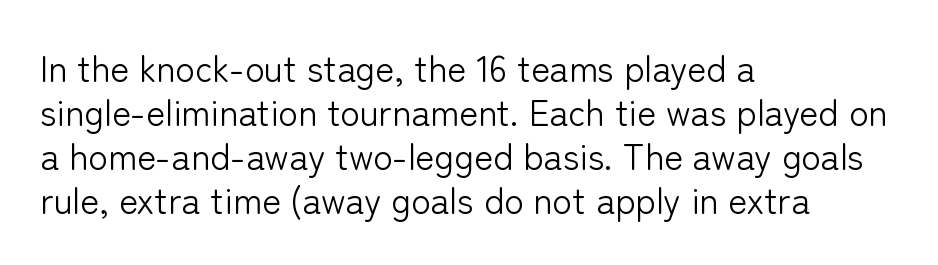
{"serif": "no", "italic": "no", "bold": "no", "weight": "light", "width": "normal", "stroke_contrast": "low", "x_height": "medium", "monospaced": "no", "underline": "no", "align": "left", "line_spacing_ratio": 1.22, "letter_spacing": "normal", "letter_spacing_em": 0.0, "glyph_px": 36}
